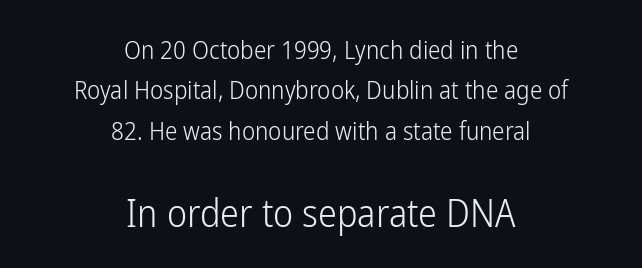
The image shows 38 px light, condensed sans-serif type, upright; set centered, normal line spacing (1.62x), normal letter spacing, not underlined; the second (bottom) block is 1.52x larger; low stroke contrast and a medium x-height.
